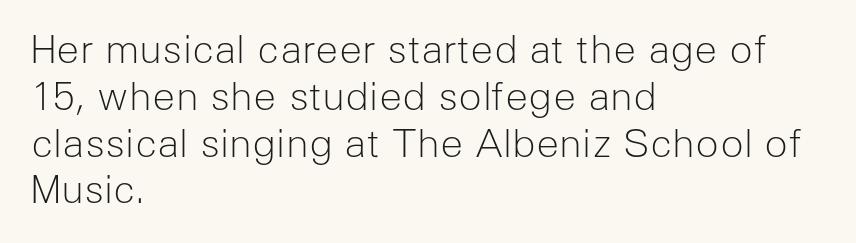
{"serif": "no", "italic": "no", "bold": "no", "weight": "light", "width": "normal", "stroke_contrast": "low", "x_height": "medium", "monospaced": "no", "underline": "no", "align": "left", "line_spacing_ratio": 1.2, "letter_spacing": "normal", "letter_spacing_em": 0.0, "glyph_px": 39}
